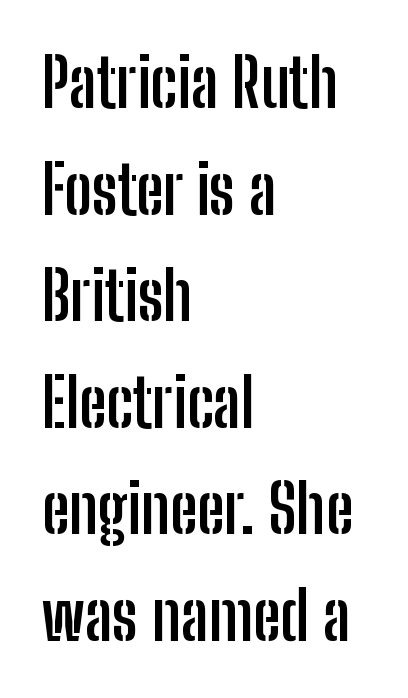
The image shows 67 px semibold, condensed sans-serif type, upright; set left-aligned, normal line spacing (1.59x), normal letter spacing, not underlined; low stroke contrast and a medium x-height.
